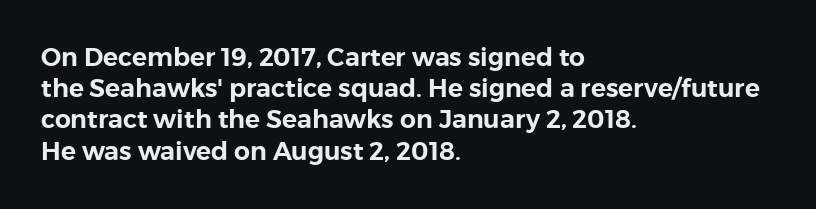
Q: Is the text italic (slanted)? A: No, it is upright.
Q: Is the text underlined? A: No.
Q: How is the paragraph aligned? A: Left-aligned.
Q: Is the spacing between letters normal or unusually wide? A: Normal.
Q: Is the spacing between lines tight, normal or loose? A: Normal.
